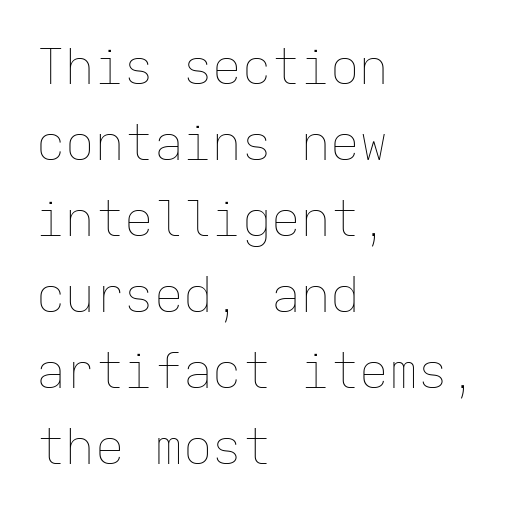
Tracking here is standard; glyphs follow each other at the usual distance. The font's upright variant was chosen for this text. Descenders are the only things crossing below the line. A classic flush-left, rag-right setting is used for this passage. Weight: in the light-to-regular range. These lines are rendered in a fixed-pitch font.
